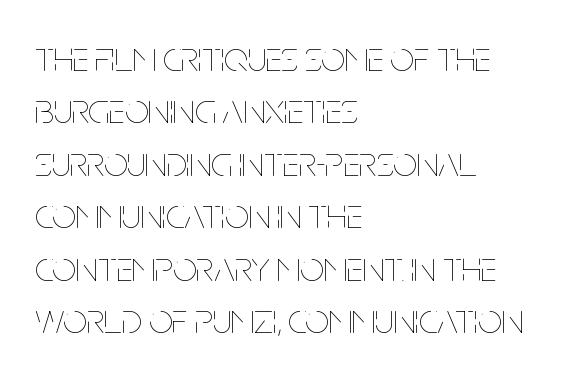
Q: Is the text bold? A: No.
Q: Is the text italic (slanted)? A: No, it is upright.
Q: Is the text underlined? A: No.
Q: How is the paragraph aligned? A: Left-aligned.
Q: Is the spacing between letters normal or unusually wide? A: Normal.
Q: Is the spacing between lines tight, normal or loose? A: Normal.
Q: Width (condensed, normal, or wide)? A: Condensed.
Q: Stroke contrast? A: Low.
Q: x-height? A: Large.
Q: Monospaced? A: No.
